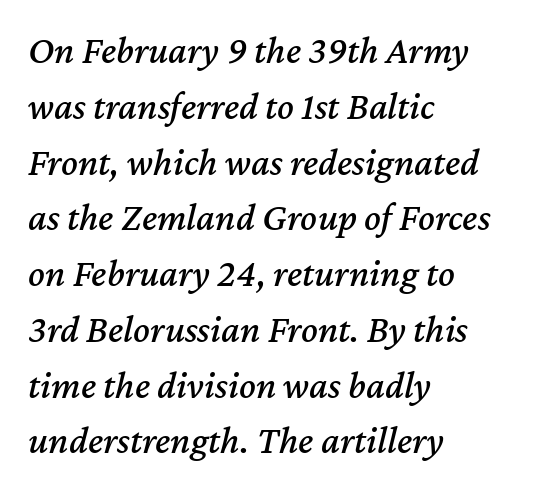
Q: Is the text italic (slanted)? A: Yes, it leans right by about 12 degrees.
Q: Is the text underlined? A: No.
Q: How is the paragraph aligned? A: Left-aligned.
Q: Is the spacing between letters normal or unusually wide? A: Normal.
Q: Is the spacing between lines tight, normal or loose? A: Normal.
Q: Width (condensed, normal, or wide)? A: Normal.
Q: Stroke contrast? A: Medium.
Q: x-height? A: Medium.
Q: Monospaced? A: No.
